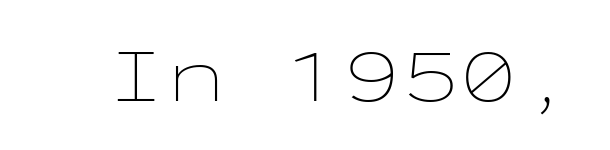
Italic? Not at all — the glyphs are vertical. Monospaced: the letters line up in strict vertical columns. Compared with a typical body face, this is equally light or lighter still. Letter spacing: default. Descenders hang freely into open space.
